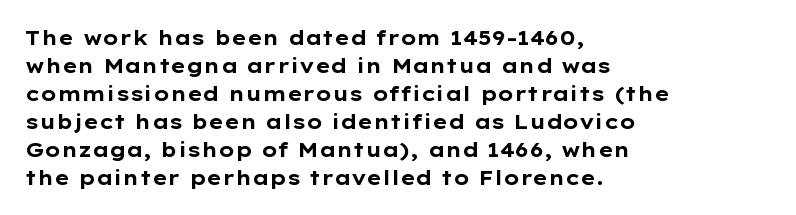
{"italic": "no", "bold": "yes", "underline": "no", "align": "left", "line_spacing": "normal", "line_spacing_ratio": 1.4, "letter_spacing": "normal", "letter_spacing_em": 0.0, "glyph_px": 20}
